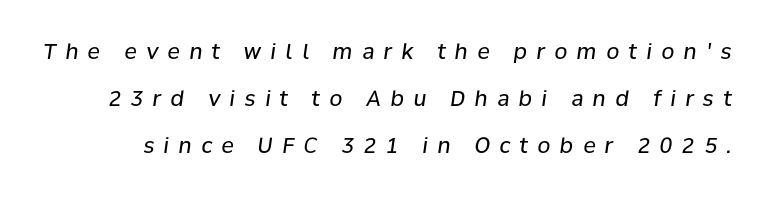
{"italic": "yes", "lean": "right", "slant_degrees": 8, "bold": "no", "underline": "no", "line_spacing": "loose", "line_spacing_ratio": 2.24, "letter_spacing": "wide", "letter_spacing_em": 0.45, "glyph_px": 21}
